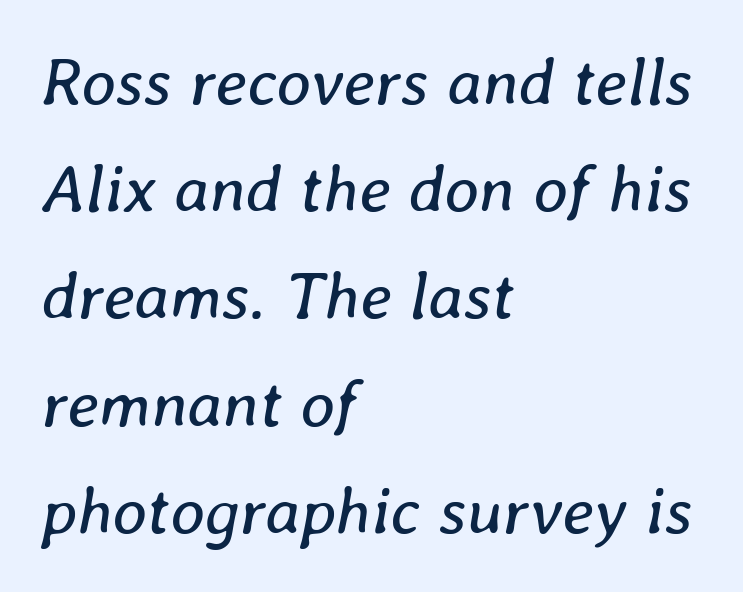
The image shows 67 px regular-weight type, italic (leaning right); set left-aligned, normal line spacing (1.6x), normal letter spacing, not underlined; low stroke contrast and a medium x-height.
